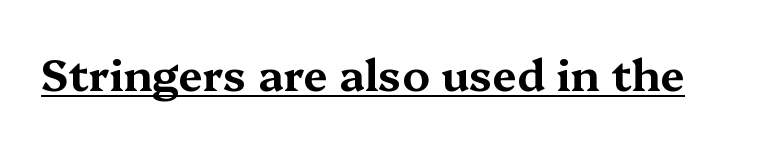
Q: Is the text italic (slanted)? A: No, it is upright.
Q: Is the typeface a serif or a sans-serif typeface? A: Serif.
Q: Is the text underlined? A: Yes.
Q: Is the spacing between letters normal or unusually wide? A: Normal.
Q: Width (condensed, normal, or wide)? A: Wide.
Q: Stroke contrast? A: Medium.
Q: x-height? A: Medium.
Q: Monospaced? A: No.
